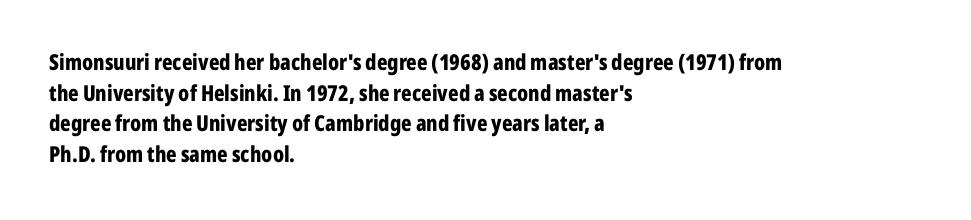
If you drew a line through each stem, it would be perfectly vertical. A normal amount of white space separates one row of letters from the next. Unmarked baselines from the first word to the last. Pretty heavy lettering here — definitely bold. The paragraph has a hard left edge and a soft right edge. These lines keep a tight, regular rhythm from letter to letter.
